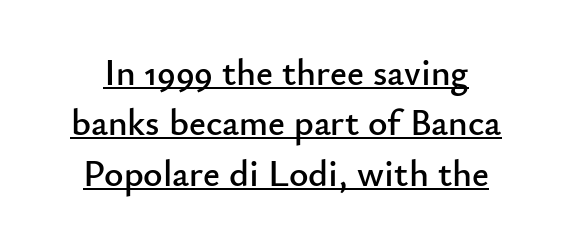
{"serif": "no", "italic": "no", "width": "normal", "stroke_contrast": "low", "x_height": "small", "monospaced": "no", "underline": "yes", "line_spacing": "normal", "line_spacing_ratio": 1.36, "letter_spacing": "normal", "letter_spacing_em": 0.0, "glyph_px": 37}
